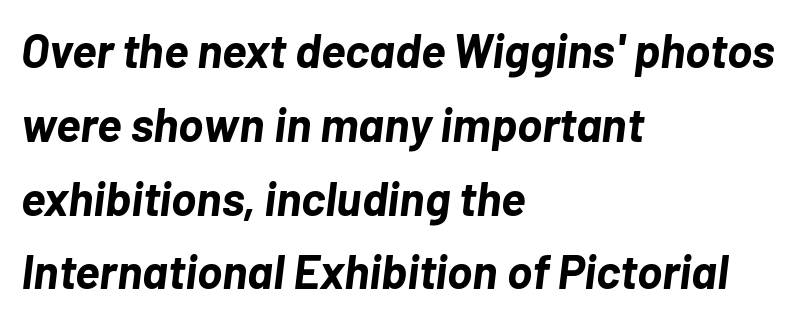
{"italic": "yes", "lean": "right", "slant_degrees": 7, "bold": "yes", "weight": "bold", "width": "normal", "stroke_contrast": "low", "x_height": "medium", "monospaced": "no", "underline": "no", "align": "left", "line_spacing": "normal", "line_spacing_ratio": 1.57, "letter_spacing": "normal", "letter_spacing_em": 0.0, "glyph_px": 47}
